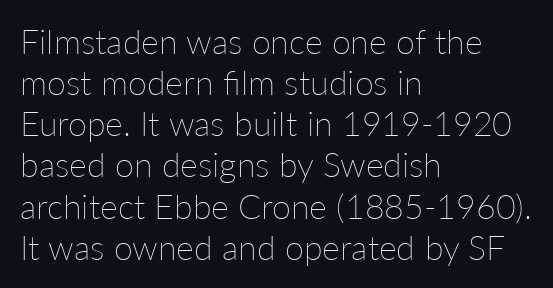
A quiet, ordinary-to-light weight characterises the typeface. The face used here is rendered with its standard letterfit. This sample is left-justified, so line endings fall wherever the words run out. No italicization has been applied; the sample stays upright.
